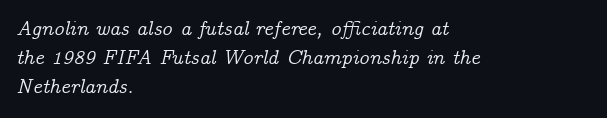
The image shows 20 px text type, italic (leaning right); set left-aligned, normal line spacing (1.46x), normal letter spacing, not underlined.
